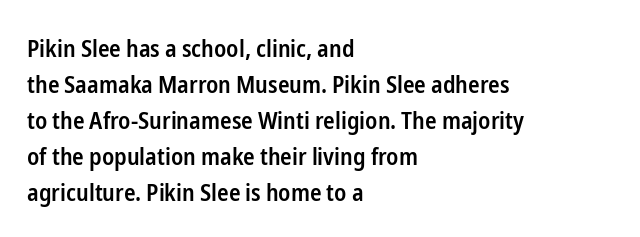
{"italic": "no", "bold": "semi", "underline": "no", "align": "left", "line_spacing": "normal", "line_spacing_ratio": 1.5, "letter_spacing": "normal", "letter_spacing_em": 0.0, "glyph_px": 24}
